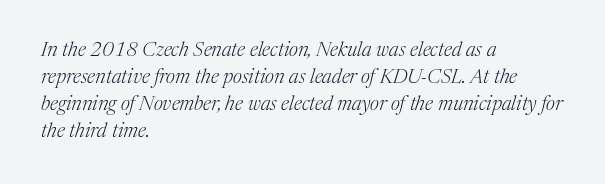
The letterforms sit shoulder to shoulder at normal distance. Is this a heavy cut? Hardly; it is regular or lighter. Normally led — the rows are evenly, conventionally spaced. The passage shown leans; its letterforms are oblique.
